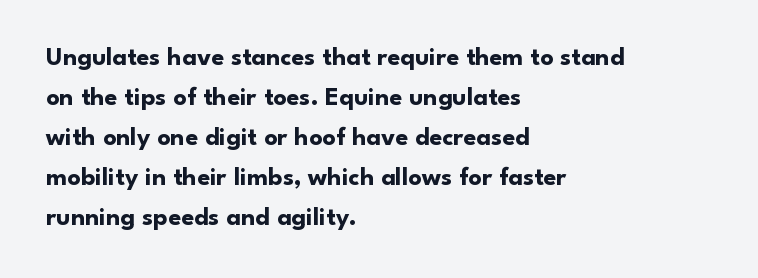
Q: Is the text bold? A: Yes.
Q: Is the text italic (slanted)? A: No, it is upright.
Q: Is the text underlined? A: No.
Q: How is the paragraph aligned? A: Left-aligned.
Q: Is the spacing between letters normal or unusually wide? A: Normal.
Q: Is the spacing between lines tight, normal or loose? A: Normal.
